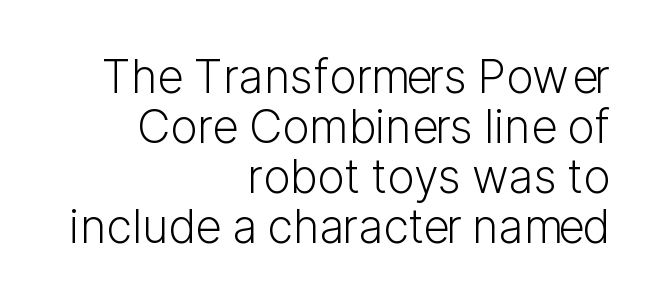
The image shows 46 px light sans-serif type, upright; set right-aligned, tight line spacing (1.09x), normal letter spacing, not underlined; low stroke contrast and a medium x-height.
